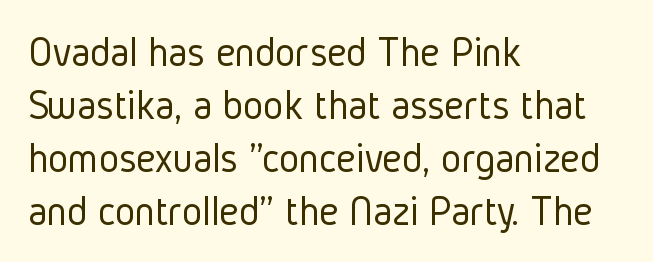
Nobody touched the tracking dial on this one. The rag falls on the right side of this text block. Posture: vertical. Nothing heavy about these letters — not bold at all. Stroke terminals: plain, sans-serif.
